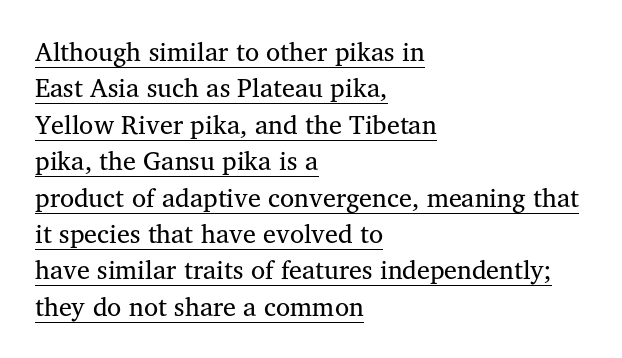
{"italic": "no", "bold": "no", "underline": "yes", "align": "left", "line_spacing": "normal", "line_spacing_ratio": 1.4, "letter_spacing": "normal", "letter_spacing_em": 0.0, "glyph_px": 26}
